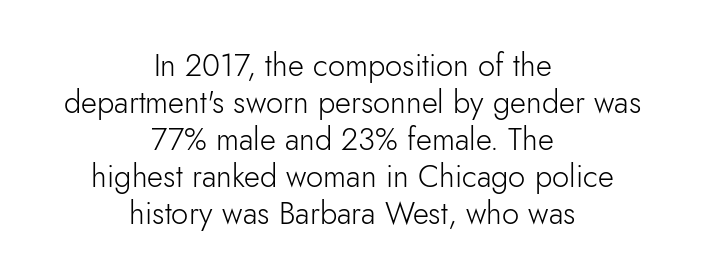
{"serif": "no", "italic": "no", "bold": "no", "weight": "light", "width": "normal", "stroke_contrast": "low", "x_height": "small", "monospaced": "no", "underline": "no", "align": "center", "line_spacing_ratio": 1.19, "letter_spacing": "normal", "letter_spacing_em": 0.0, "glyph_px": 31}
